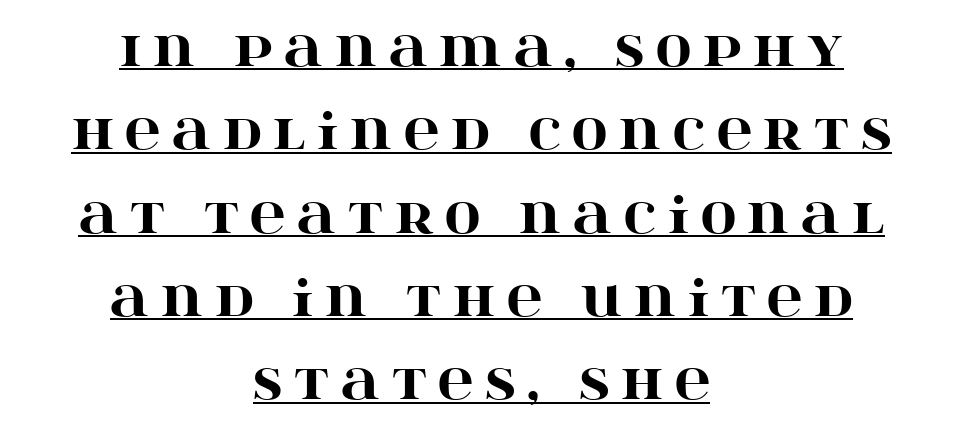
The image shows 49 px heavy, wide serif type, upright; set centered, normal line spacing (1.7x), unusually wide letter spacing (+0.24 em), underlined; high stroke contrast and a large x-height.
